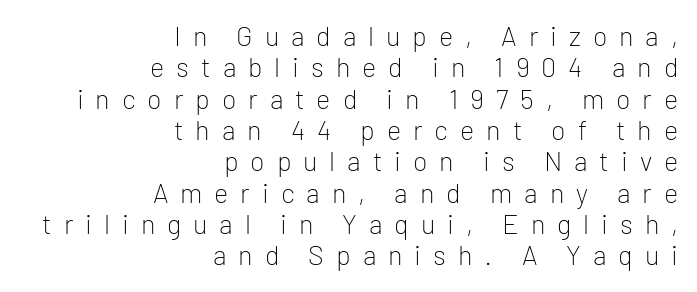
The image shows 27 px text type, upright; set right-aligned, line spacing 1.16x, unusually wide letter spacing (+0.44 em), not underlined.
